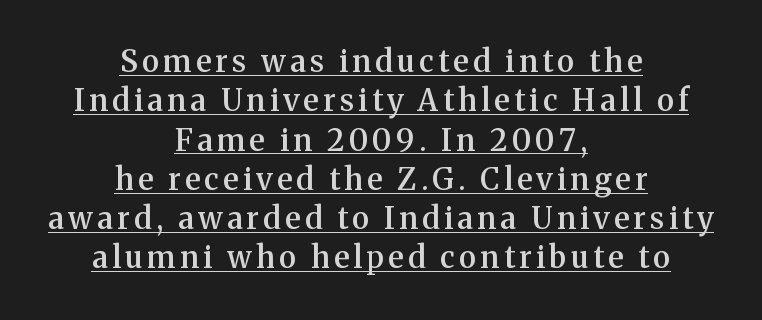
Q: Is the text bold? A: Semi-bold.
Q: Is the text italic (slanted)? A: No, it is upright.
Q: Is the typeface a serif or a sans-serif typeface? A: Serif.
Q: Is the text underlined? A: Yes.
Q: How is the paragraph aligned? A: Centered.
Q: Is the spacing between lines tight, normal or loose? A: Normal.
Q: Width (condensed, normal, or wide)? A: Normal.
Q: Stroke contrast? A: Medium.
Q: x-height? A: Medium.
Q: Monospaced? A: No.
